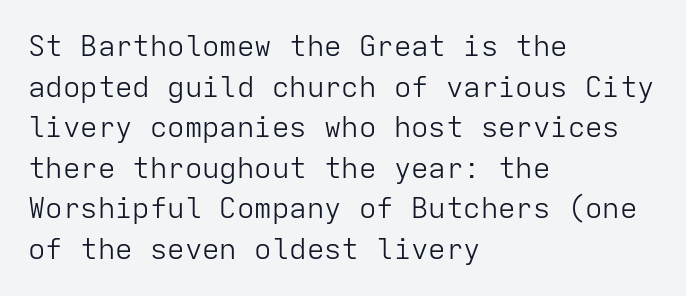
The image shows 29 px light sans-serif type, upright, monospaced; set left-aligned, normal line spacing (1.4x), normal letter spacing, not underlined; low stroke contrast and a medium x-height.
